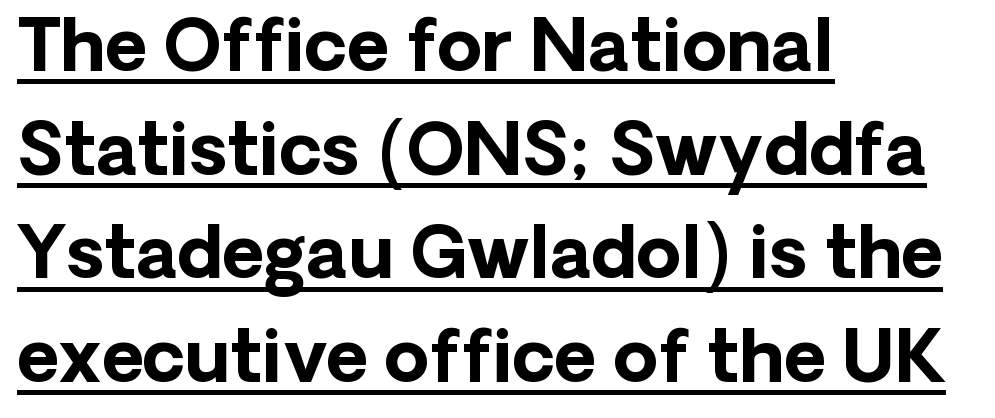
{"serif": "no", "italic": "no", "bold": "yes", "weight": "bold", "width": "normal", "stroke_contrast": "low", "x_height": "medium", "monospaced": "no", "underline": "yes", "align": "left", "line_spacing": "normal", "line_spacing_ratio": 1.44, "letter_spacing": "normal", "letter_spacing_em": 0.0, "glyph_px": 72}
